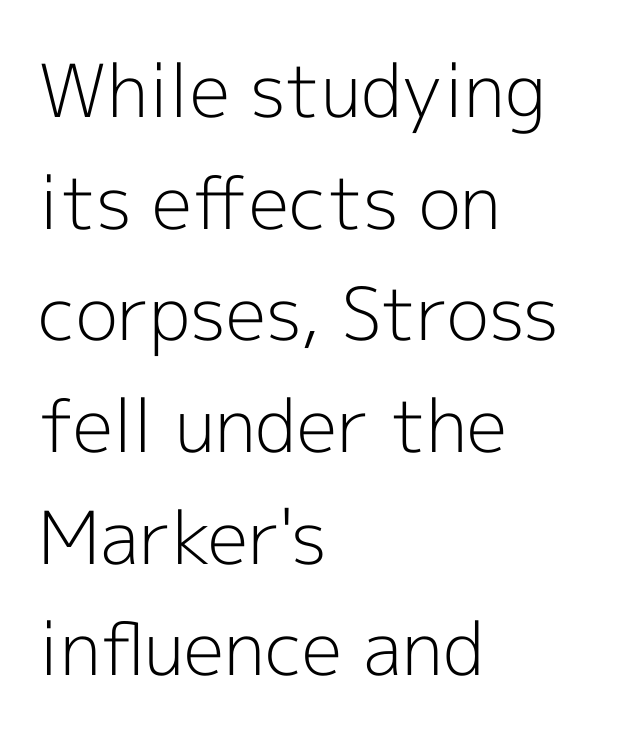
{"serif": "no", "italic": "no", "bold": "no", "weight": "light", "width": "normal", "x_height": "medium", "monospaced": "no", "underline": "no", "align": "left", "line_spacing": "normal", "line_spacing_ratio": 1.53, "letter_spacing": "normal", "letter_spacing_em": 0.0, "glyph_px": 73}
